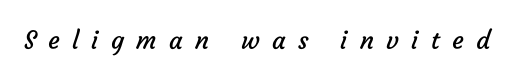
The image shows 25 px text type; set unusually wide letter spacing (+0.49 em), not underlined.
